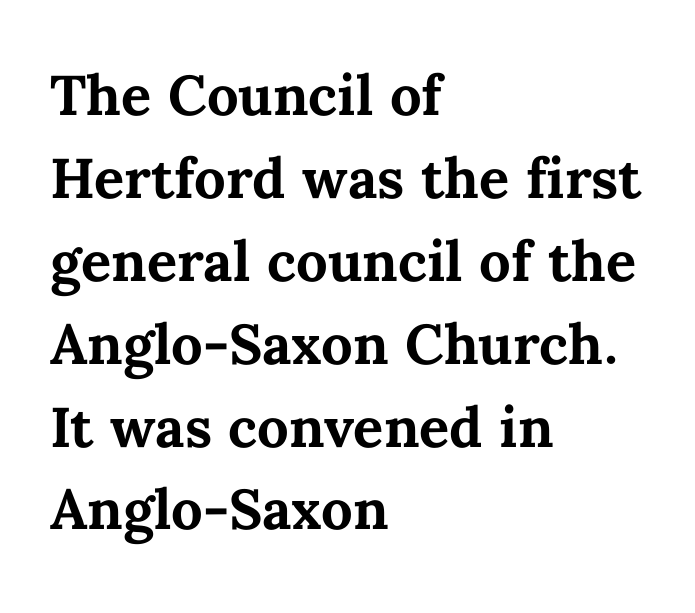
Underlining? Definitely not there. Evenly set lines give the paragraph a standard silhouette. You could not count columns in this text — the font is proportionally spaced. Caption: bold face, heavy strokes. Short note: letters normally spaced.
